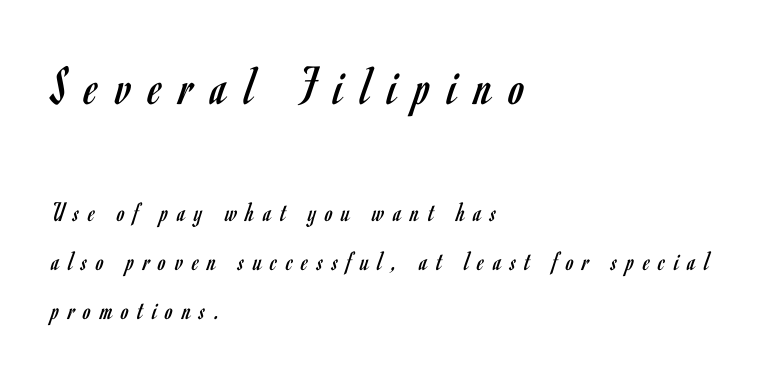
The image shows 56 px regular-weight, condensed sans-serif type; set left-aligned, line spacing 1.75x, unusually wide letter spacing (+0.32 em), not underlined; the first (top) block is 2.0x larger; low stroke contrast and a small x-height.
